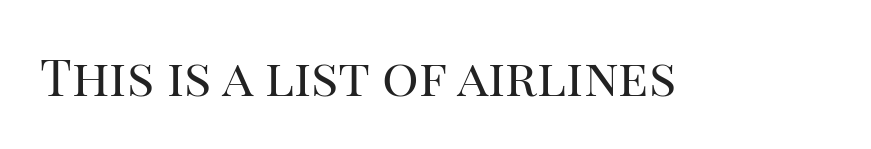
Each row of text sits above clean, open space. The weight tops out at a normal text grade. Unlike italic type, these characters show no tilt at all. You could call the tracking neutral — neither tight nor loose. Proportional: the letters do not fall into vertical columns.
